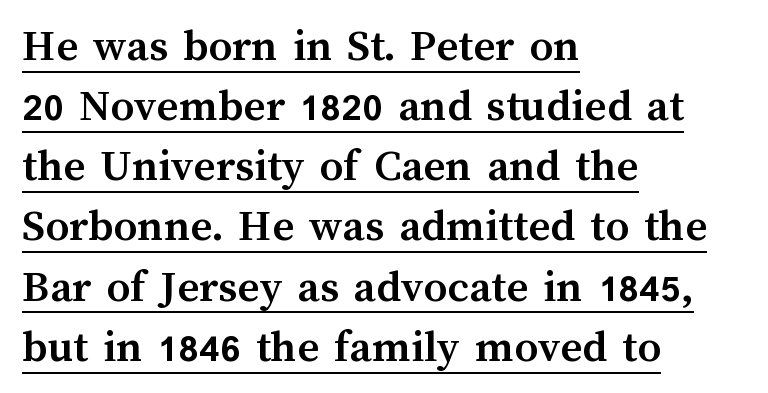
Q: Is the text bold? A: Yes.
Q: Is the text italic (slanted)? A: No, it is upright.
Q: Is the text underlined? A: Yes.
Q: How is the paragraph aligned? A: Left-aligned.
Q: Is the spacing between letters normal or unusually wide? A: Normal.
Q: Is the spacing between lines tight, normal or loose? A: Normal.
Q: Width (condensed, normal, or wide)? A: Normal.
Q: Stroke contrast? A: Medium.
Q: x-height? A: Medium.
Q: Monospaced? A: No.
